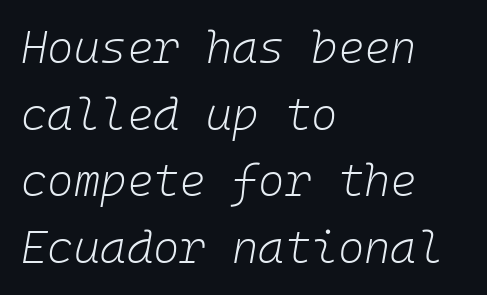
Leading matches the norm, producing a regular column. Observe the ordinary spacing: letters are neighbours, not strangers. Caption: face not bold, strokes unweighted. Beneath every word, the page is bare. Is this a fixed-width face? Yes — each glyph sits in an identical cell. Teacher's note: observe the even left margin — that is flush-left alignment.
